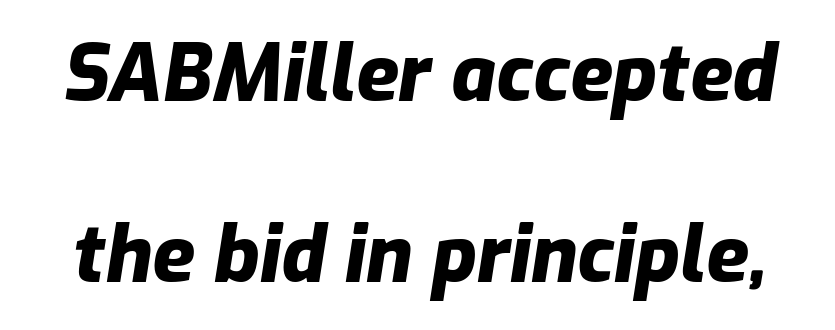
The image shows 78 px heavy type, italic (leaning right); set loose line spacing (2.32x), normal letter spacing, not underlined; low stroke contrast and a medium x-height.
